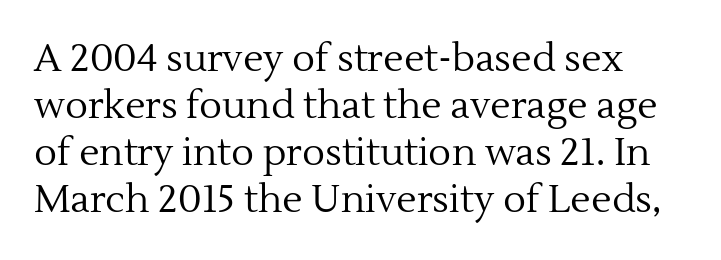
A roman cut, with each character standing at attention. Stem width sits at or under what a default text font uses. Between one letter and the next there's only the usual sliver of space. I'd call this a serif setting — the letters wear small feet. Do the characters align in a grid? No, the font is proportional.
